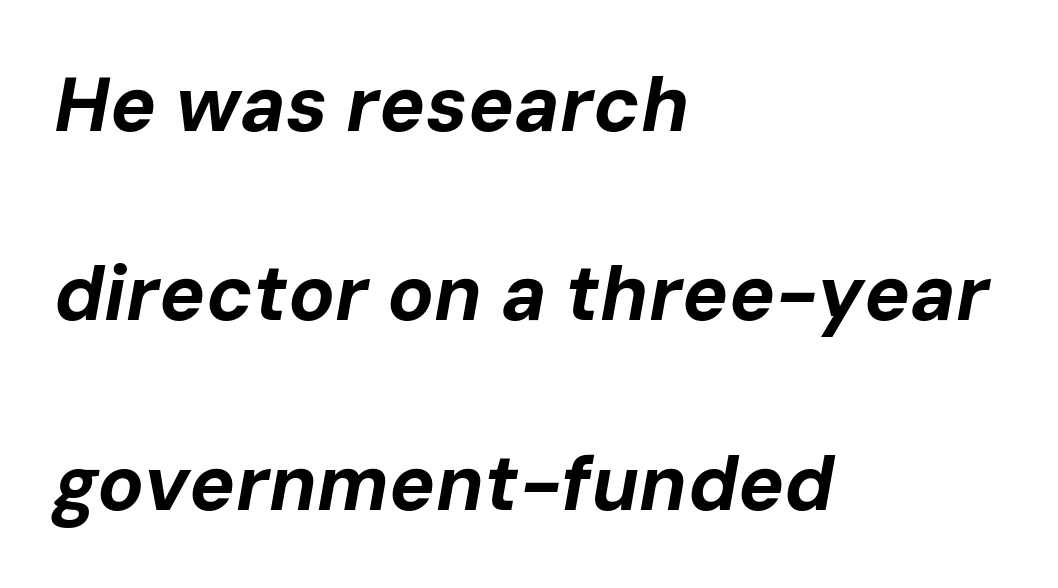
Q: Is the text bold? A: Yes.
Q: Is the text italic (slanted)? A: Yes, it leans right by about 10 degrees.
Q: Is the text underlined? A: No.
Q: How is the paragraph aligned? A: Left-aligned.
Q: Is the spacing between letters normal or unusually wide? A: Normal.
Q: Is the spacing between lines tight, normal or loose? A: Loose.
Q: Width (condensed, normal, or wide)? A: Normal.
Q: Stroke contrast? A: Low.
Q: x-height? A: Medium.
Q: Monospaced? A: No.
